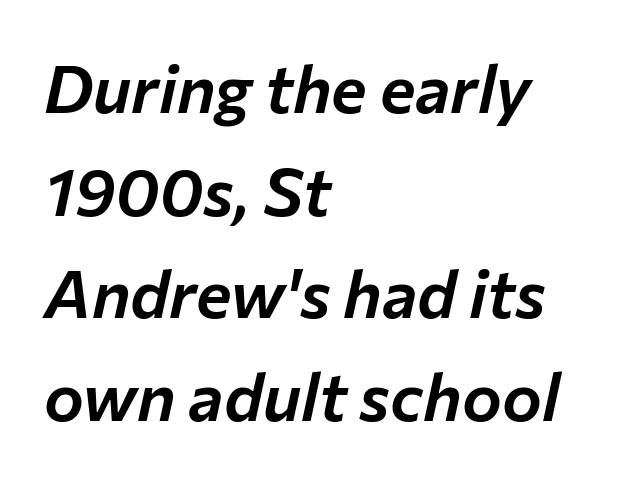
{"italic": "yes", "lean": "right", "slant_degrees": 12, "width": "normal", "stroke_contrast": "low", "x_height": "medium", "monospaced": "no", "underline": "no", "align": "left", "line_spacing": "normal", "line_spacing_ratio": 1.53, "letter_spacing": "normal", "letter_spacing_em": 0.0, "glyph_px": 67}
